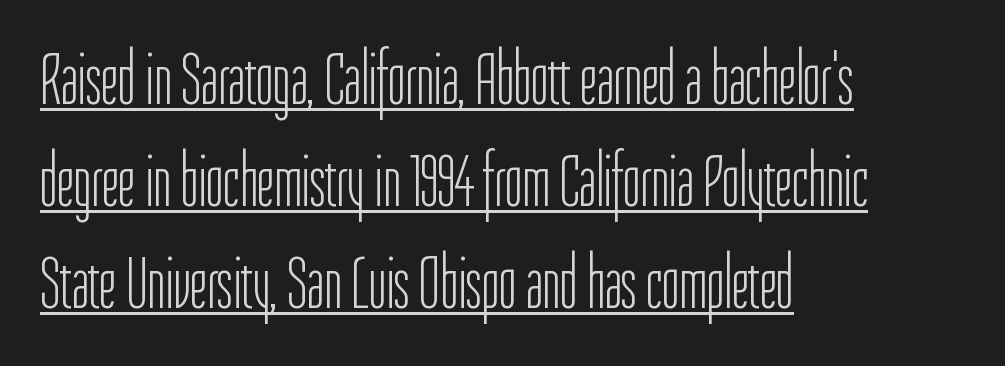
{"serif": "no", "italic": "no", "bold": "no", "weight": "light", "width": "condensed", "stroke_contrast": "low", "x_height": "medium", "monospaced": "no", "underline": "yes", "align": "left", "line_spacing": "normal", "line_spacing_ratio": 1.38, "letter_spacing": "normal", "letter_spacing_em": 0.0, "glyph_px": 74}
